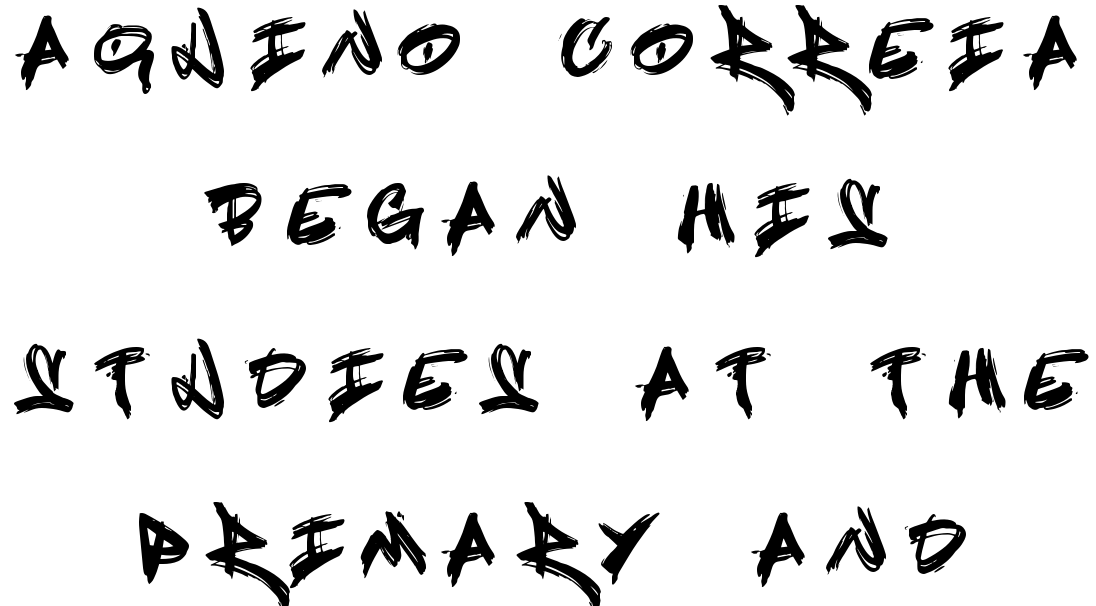
Q: Is the text italic (slanted)? A: Yes.
Q: Is the typeface a serif or a sans-serif typeface? A: Sans-serif.
Q: Is the text underlined? A: No.
Q: How is the paragraph aligned? A: Centered.
Q: Is the spacing between letters normal or unusually wide? A: Unusually wide.
Q: Is the spacing between lines tight, normal or loose? A: Loose.
Q: Width (condensed, normal, or wide)? A: Condensed.
Q: x-height? A: Large.
